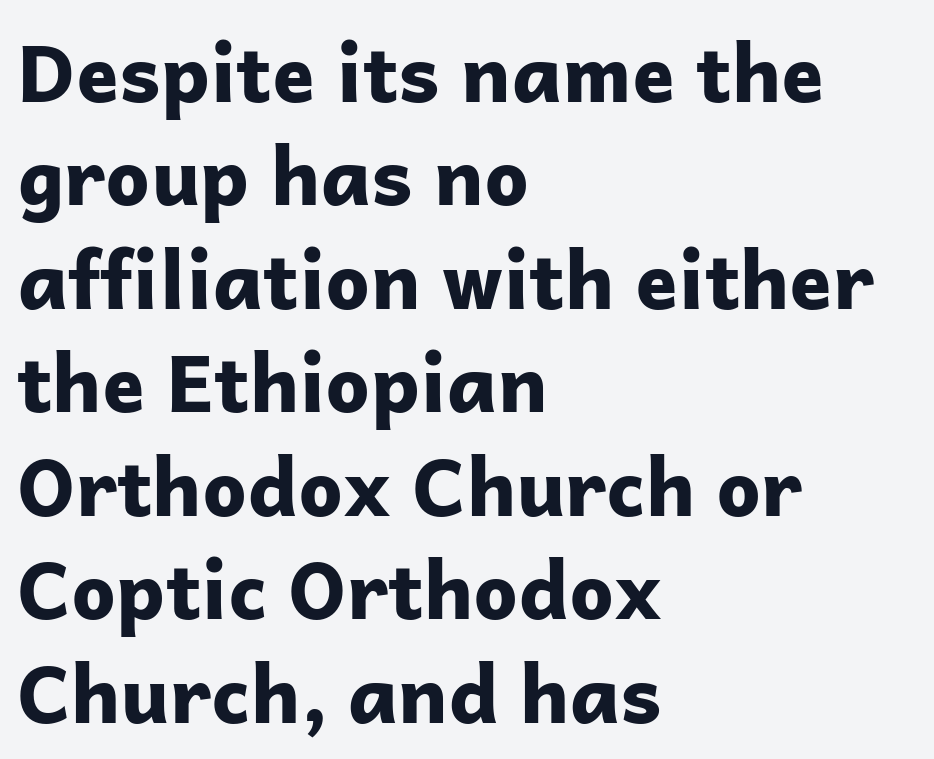
The image shows 79 px bold sans-serif type, upright; set left-aligned, normal line spacing (1.31x), normal letter spacing, not underlined; low stroke contrast and a medium x-height.
